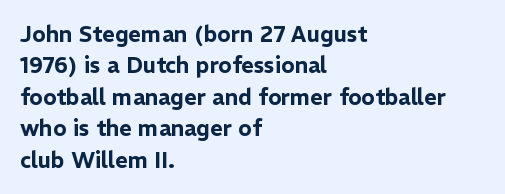
{"italic": "no", "underline": "no", "align": "left", "line_spacing": "normal", "line_spacing_ratio": 1.43, "letter_spacing": "normal", "letter_spacing_em": 0.0, "glyph_px": 22}
